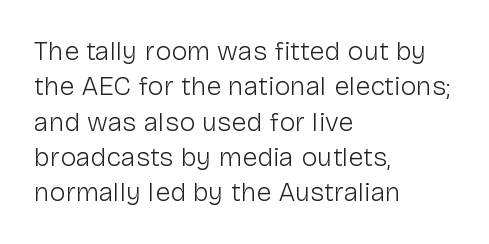
Q: Is the text bold? A: No.
Q: Is the text italic (slanted)? A: No, it is upright.
Q: Is the text underlined? A: No.
Q: How is the paragraph aligned? A: Left-aligned.
Q: Is the spacing between letters normal or unusually wide? A: Normal.
Q: Is the spacing between lines tight, normal or loose? A: Normal.
